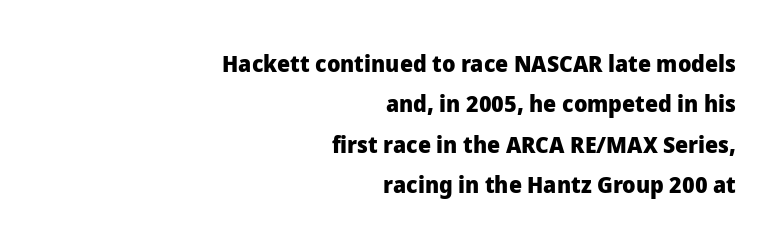
Q: Is the text bold? A: Yes.
Q: Is the text italic (slanted)? A: No, it is upright.
Q: Is the text underlined? A: No.
Q: How is the paragraph aligned? A: Right-aligned.
Q: Is the spacing between letters normal or unusually wide? A: Normal.
